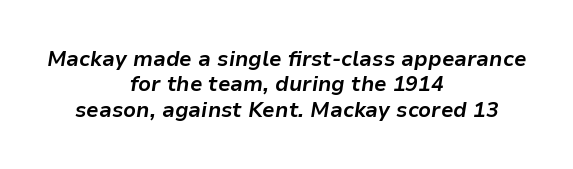
Q: Is the text bold? A: Yes.
Q: Is the text italic (slanted)? A: Yes, it leans right by about 9 degrees.
Q: Is the text underlined? A: No.
Q: How is the paragraph aligned? A: Centered.
Q: Is the spacing between letters normal or unusually wide? A: Normal.
